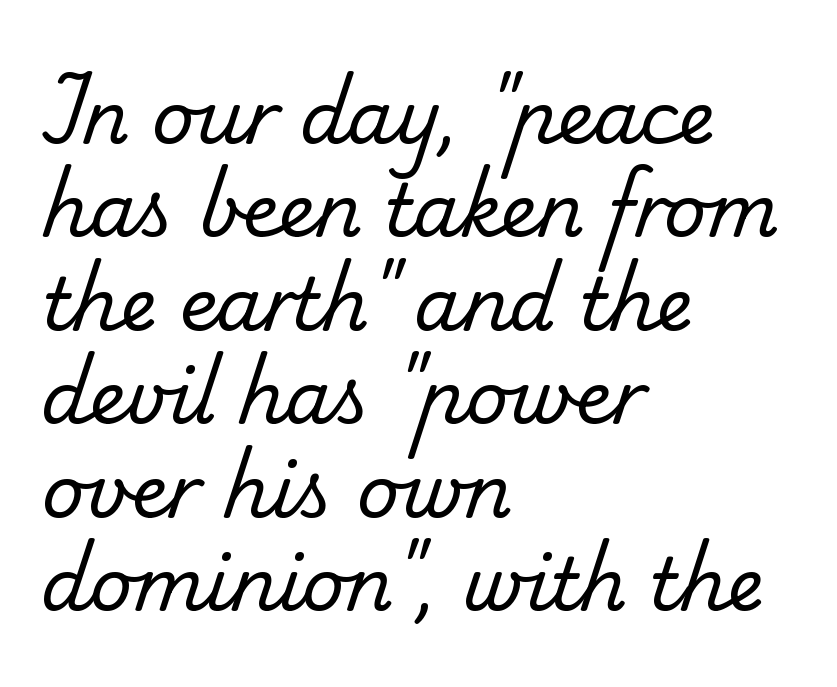
Note the varied advance widths — an 'i' is clearly narrower than an 'm'. The space beneath each line is pristine and unruled. Is the block centered? No — it sits flush against the left margin. In terms of letterform style, serifs are clearly present. Each word holds together tightly as a unit, with standard inter-letter gaps.
